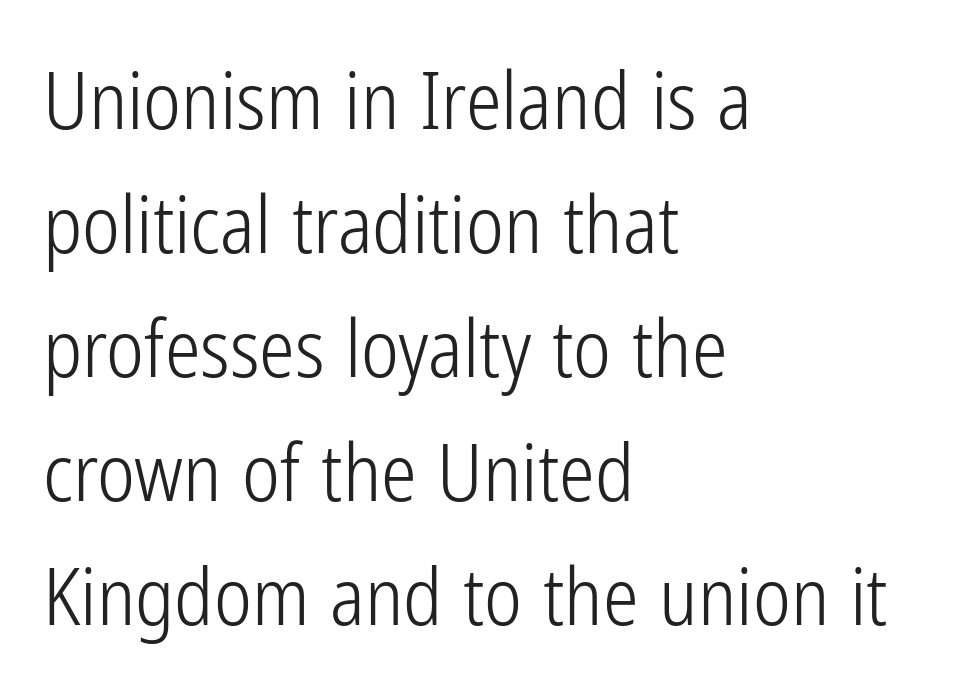
{"serif": "no", "italic": "no", "bold": "no", "weight": "light", "width": "condensed", "stroke_contrast": "low", "x_height": "medium", "monospaced": "no", "underline": "no", "align": "left", "line_spacing": "normal", "line_spacing_ratio": 1.55, "letter_spacing": "normal", "letter_spacing_em": 0.0, "glyph_px": 80}
